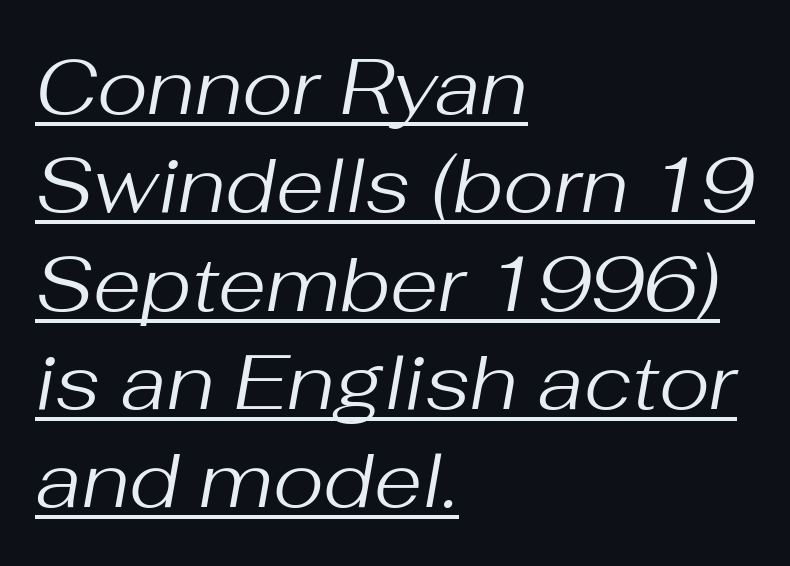
Q: Is the text bold? A: No.
Q: Is the text italic (slanted)? A: Yes, it leans right by about 10 degrees.
Q: Is the text underlined? A: Yes.
Q: How is the paragraph aligned? A: Left-aligned.
Q: Is the spacing between letters normal or unusually wide? A: Normal.
Q: Is the spacing between lines tight, normal or loose? A: Normal.
Q: Width (condensed, normal, or wide)? A: Normal.
Q: Stroke contrast? A: Medium.
Q: x-height? A: Medium.
Q: Monospaced? A: No.
